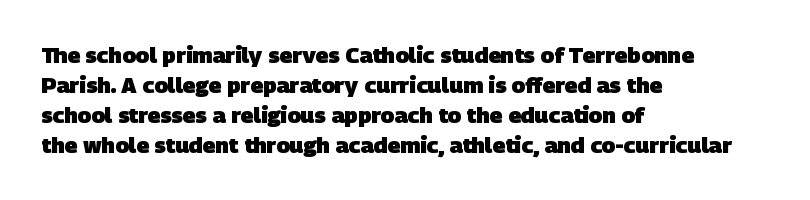
The image shows 22 px bold type; set left-aligned, normal line spacing (1.37x), normal letter spacing, not underlined.
